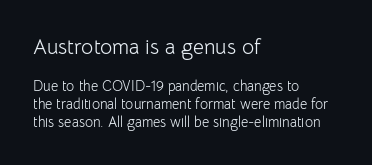
Q: Is the text bold? A: No.
Q: Is the text italic (slanted)? A: No, it is upright.
Q: Is the text underlined? A: No.
Q: How is the paragraph aligned? A: Left-aligned.
Q: Is the spacing between letters normal or unusually wide? A: Normal.
Q: Is the spacing between lines tight, normal or loose? A: Normal.
Q: Which block of text is set in a larger size, the first (top) or the second (bottom)? A: The first (top) one.
